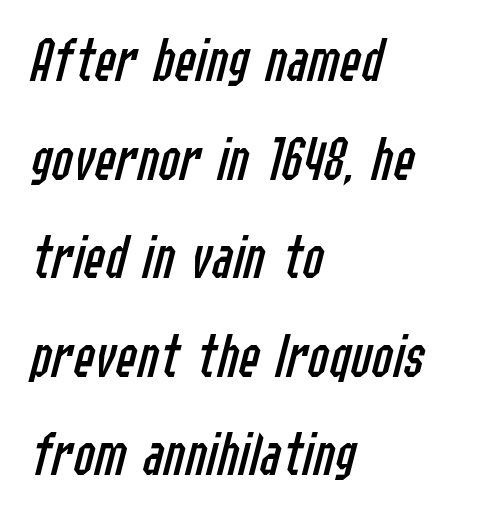
{"italic": "yes", "lean": "right", "slant_degrees": 14, "bold": "no", "weight": "regular", "width": "condensed", "stroke_contrast": "low", "x_height": "medium", "monospaced": "no", "underline": "no", "align": "left", "line_spacing": "normal", "line_spacing_ratio": 1.54, "letter_spacing": "normal", "letter_spacing_em": 0.0, "glyph_px": 64}
